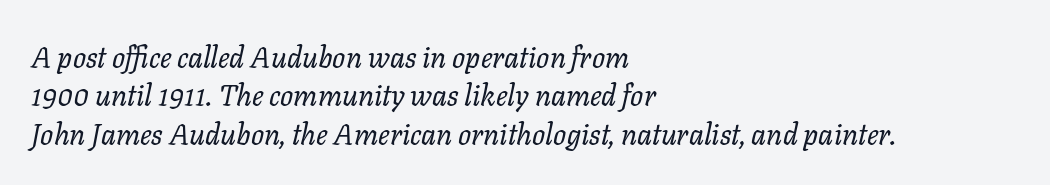
The image shows 29 px regular-weight type, italic (leaning right); set left-aligned, normal line spacing (1.32x), normal letter spacing, not underlined; low stroke contrast and a medium x-height.
